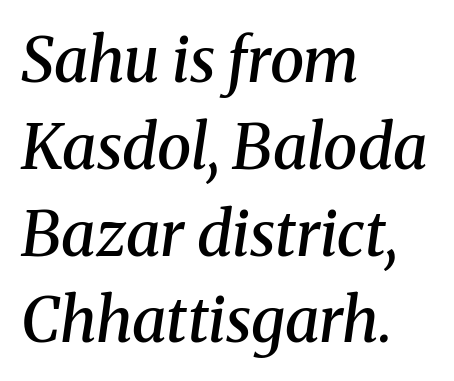
Q: Is the text bold? A: Semi-bold.
Q: Is the text italic (slanted)? A: Yes, it leans right by about 8 degrees.
Q: Is the typeface a serif or a sans-serif typeface? A: Serif.
Q: Is the text underlined? A: No.
Q: How is the paragraph aligned? A: Left-aligned.
Q: Is the spacing between letters normal or unusually wide? A: Normal.
Q: Is the spacing between lines tight, normal or loose? A: Normal.
Q: Width (condensed, normal, or wide)? A: Normal.
Q: Stroke contrast? A: Medium.
Q: x-height? A: Medium.
Q: Monospaced? A: No.
